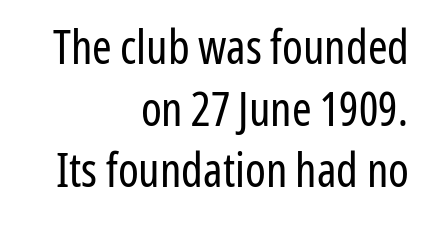
Q: Is the text bold? A: No.
Q: Is the text italic (slanted)? A: No, it is upright.
Q: Is the typeface a serif or a sans-serif typeface? A: Sans-serif.
Q: Is the text underlined? A: No.
Q: How is the paragraph aligned? A: Right-aligned.
Q: Is the spacing between letters normal or unusually wide? A: Normal.
Q: Is the spacing between lines tight, normal or loose? A: Normal.
Q: Width (condensed, normal, or wide)? A: Condensed.
Q: Stroke contrast? A: Low.
Q: x-height? A: Medium.
Q: Monospaced? A: No.
